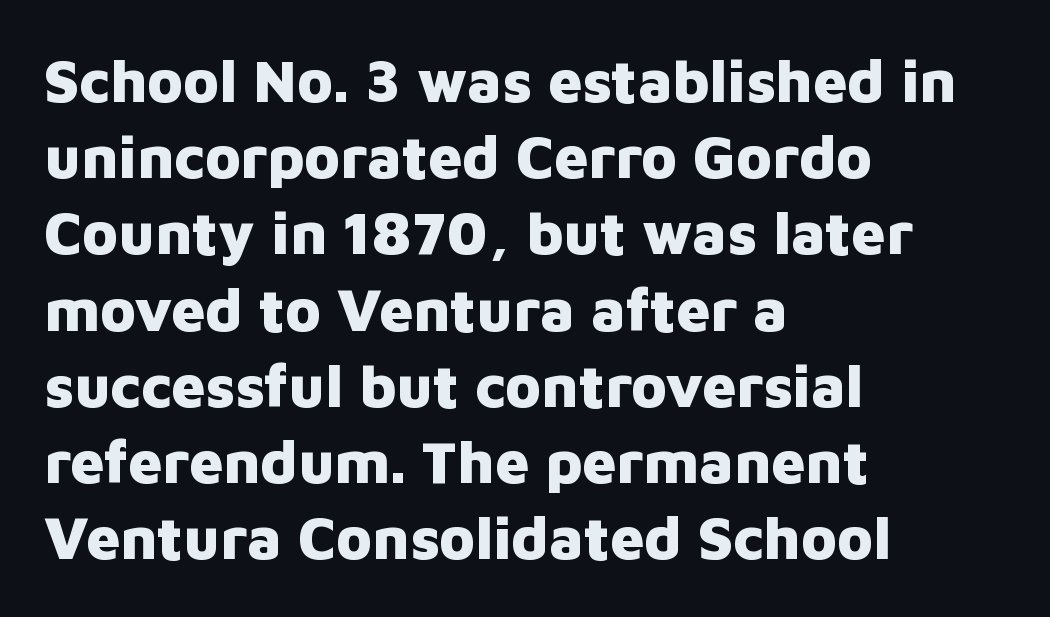
{"serif": "no", "italic": "no", "bold": "yes", "weight": "heavy", "width": "normal", "stroke_contrast": "low", "x_height": "medium", "monospaced": "no", "underline": "no", "align": "left", "line_spacing": "normal", "line_spacing_ratio": 1.27, "letter_spacing": "normal", "letter_spacing_em": 0.0, "glyph_px": 60}
